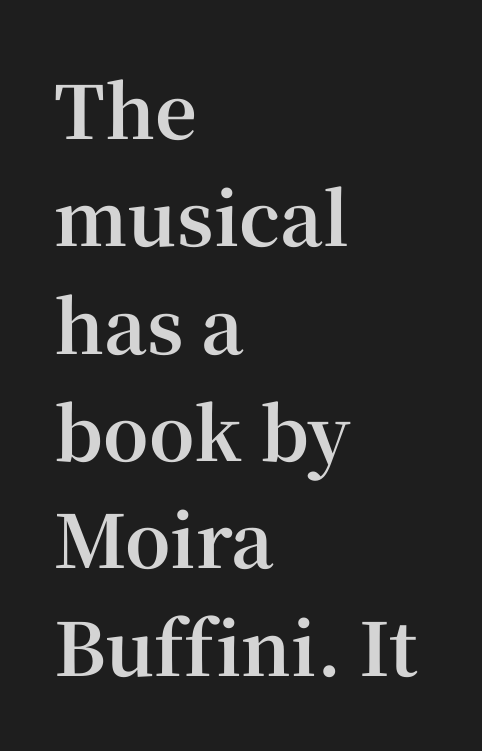
The image shows 73 px bold serif type, upright; set left-aligned, normal line spacing (1.47x), normal letter spacing, not underlined; high stroke contrast and a medium x-height.
